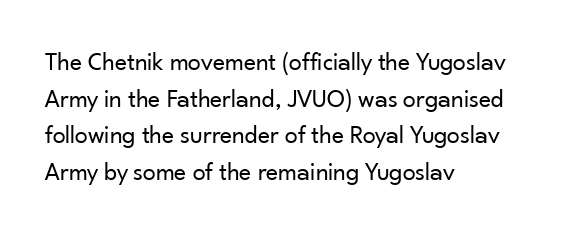
In CSS terms this would be text-align: left. The words here are not underlined. The font is comparable to plain body text, perhaps lighter. Every character sits straight up, as roman type does. The vertical gap from one line to the next is medium. Compared with typical body copy, the letter spacing here is the same.
